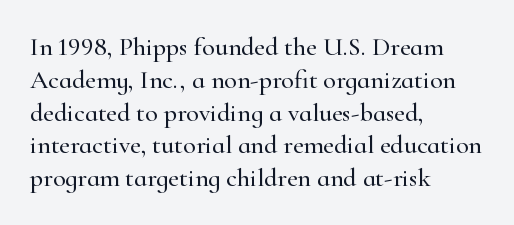
{"italic": "no", "underline": "no", "align": "left", "line_spacing": "normal", "line_spacing_ratio": 1.26, "letter_spacing": "normal", "letter_spacing_em": 0.0, "glyph_px": 26}
